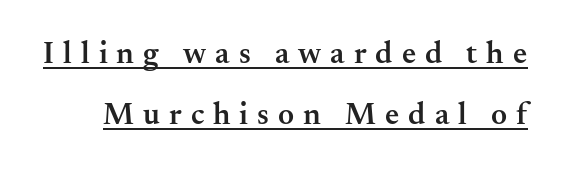
The sample's only ornament is a line tracing under the words. Inter-character spacing is expanded well beyond the font's built-in metrics. Regarding leading, the lines here are spaced well apart. The lettering stays uniformly vertical, giving the passage a roman look. Is this a fixed-width face? No — the glyphs have proportional, varying widths.
